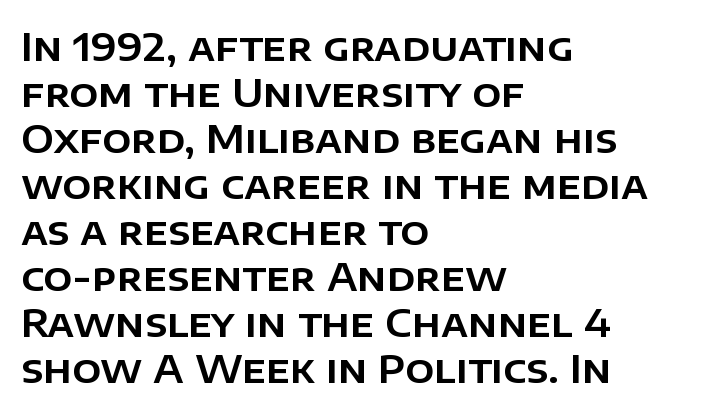
{"serif": "no", "italic": "no", "width": "normal", "stroke_contrast": "low", "x_height": "large", "monospaced": "no", "underline": "no", "align": "left", "line_spacing_ratio": 1.21, "letter_spacing": "normal", "letter_spacing_em": 0.0, "glyph_px": 38}
